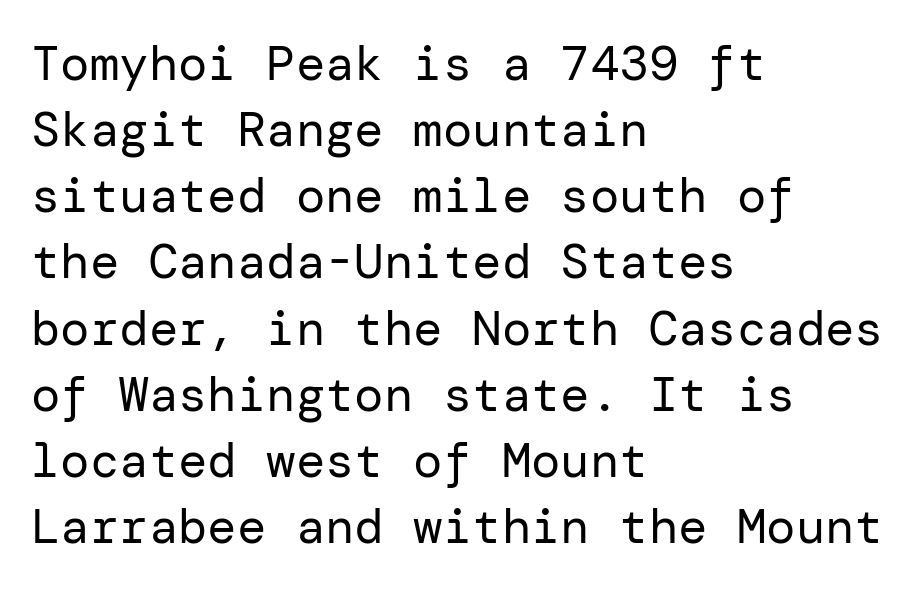
Q: Is the text bold? A: No.
Q: Is the text italic (slanted)? A: No, it is upright.
Q: Is the typeface a serif or a sans-serif typeface? A: Sans-serif.
Q: Is the text underlined? A: No.
Q: How is the paragraph aligned? A: Left-aligned.
Q: Is the spacing between letters normal or unusually wide? A: Normal.
Q: Is the spacing between lines tight, normal or loose? A: Normal.
Q: Width (condensed, normal, or wide)? A: Normal.
Q: Stroke contrast? A: Low.
Q: x-height? A: Medium.
